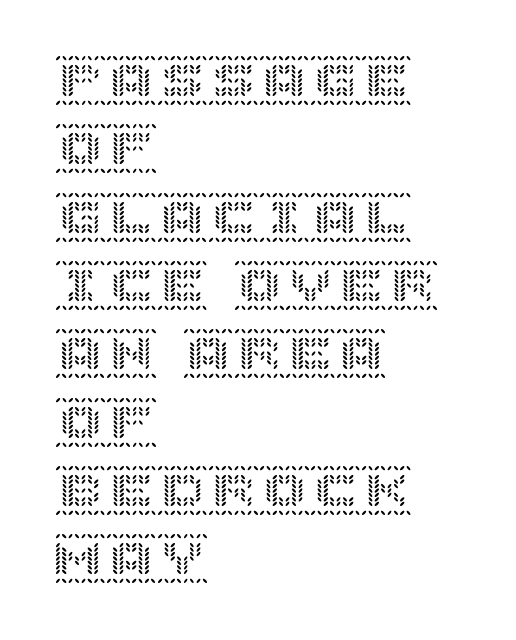
The image shows 51 px text type, upright; set left-aligned, normal line spacing (1.34x), normal letter spacing, not underlined; a large x-height.
